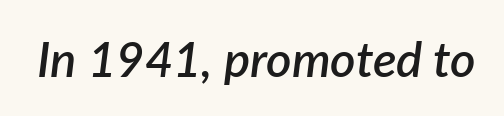
Q: Is the text bold? A: Semi-bold.
Q: Is the text italic (slanted)? A: Yes, it leans right by about 7 degrees.
Q: Is the text underlined? A: No.
Q: Is the spacing between letters normal or unusually wide? A: Normal.
Q: Width (condensed, normal, or wide)? A: Normal.
Q: Stroke contrast? A: Low.
Q: x-height? A: Medium.
Q: Monospaced? A: No.
